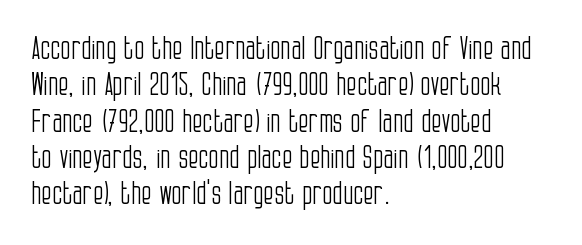
The image shows 30 px light, condensed sans-serif type, upright; set left-aligned, line spacing 1.21x, normal letter spacing, not underlined; low stroke contrast and a large x-height.
